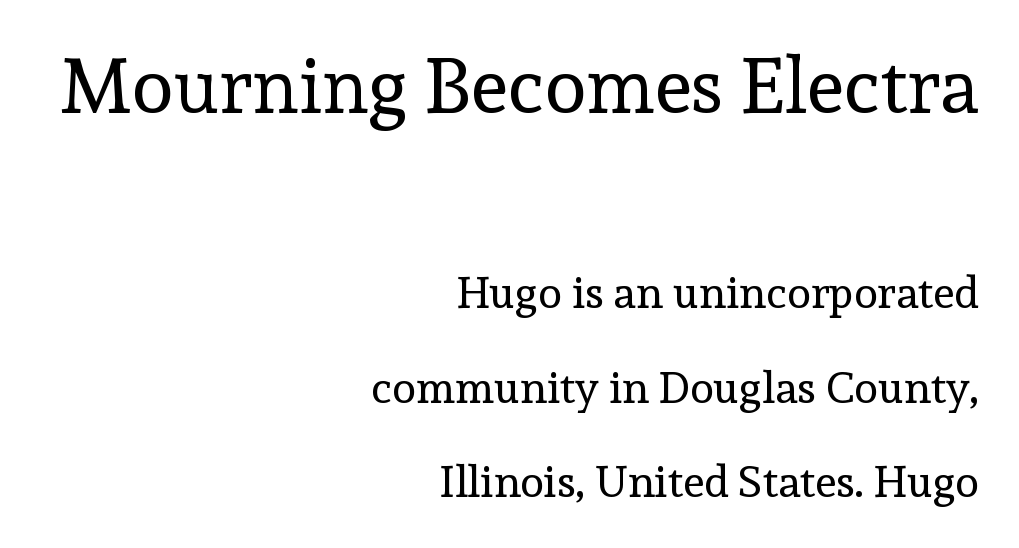
Words float on clear page, feet unadorned. Here the glyphs are tracked normally, forming tight word shapes. In terms of leading, this rendering errs on the spacious side. You could not count columns in this text — the font is proportionally spaced. Each letter's strokes conclude with small projecting serifs. The designer gave the opening block more size than the closing block.
